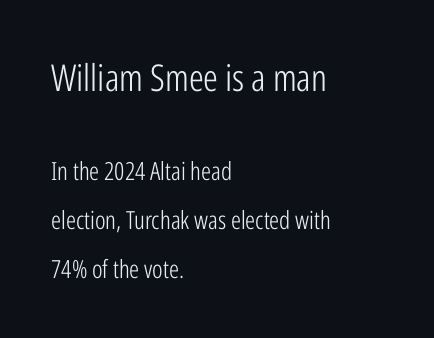
Q: Is the text bold? A: No.
Q: Is the text italic (slanted)? A: No, it is upright.
Q: Is the typeface a serif or a sans-serif typeface? A: Sans-serif.
Q: Is the text underlined? A: No.
Q: How is the paragraph aligned? A: Left-aligned.
Q: Is the spacing between letters normal or unusually wide? A: Normal.
Q: Is the spacing between lines tight, normal or loose? A: Loose.
Q: Which block of text is set in a larger size, the first (top) or the second (bottom)? A: The first (top) one.
Q: Width (condensed, normal, or wide)? A: Condensed.
Q: Stroke contrast? A: Low.
Q: x-height? A: Medium.
Q: Monospaced? A: No.
